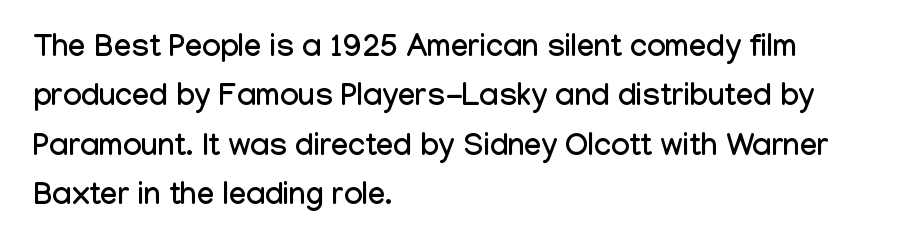
Short note: letters normally spaced. The space between consecutive lines is moderate. A typesetter would call this proportional, since set widths differ per character. Each row of text sits above clean, open space.
